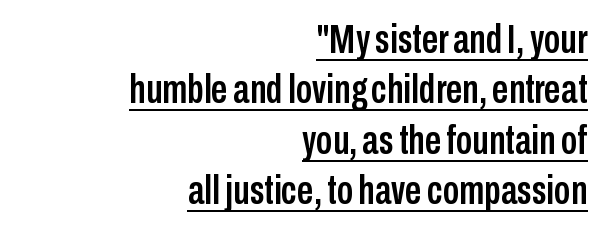
The image shows 41 px condensed sans-serif type, upright; set right-aligned, line spacing 1.23x, normal letter spacing, underlined; low stroke contrast and a medium x-height.
